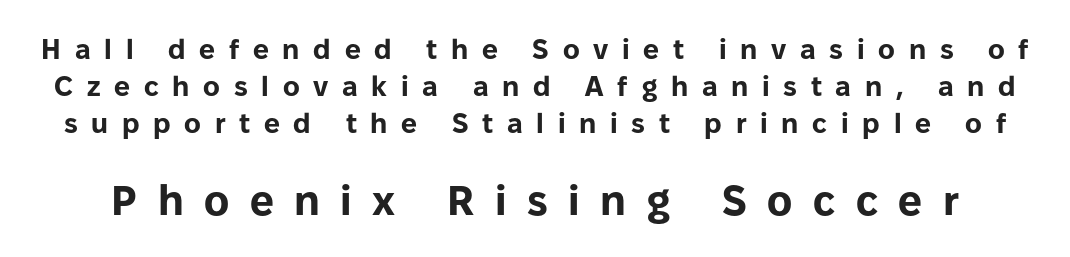
{"serif": "no", "italic": "no", "bold": "yes", "weight": "bold", "width": "normal", "stroke_contrast": "low", "x_height": "medium", "monospaced": "no", "underline": "no", "line_spacing": "normal", "line_spacing_ratio": 1.32, "letter_spacing": "wide", "letter_spacing_em": 0.49, "larger_block": "second", "size_ratio": 1.5, "glyph_px": 42}
